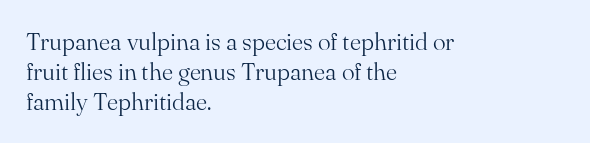
Q: Is the text bold? A: No.
Q: Is the text italic (slanted)? A: No, it is upright.
Q: Is the text underlined? A: No.
Q: How is the paragraph aligned? A: Left-aligned.
Q: Is the spacing between letters normal or unusually wide? A: Normal.
Q: Is the spacing between lines tight, normal or loose? A: Normal.
